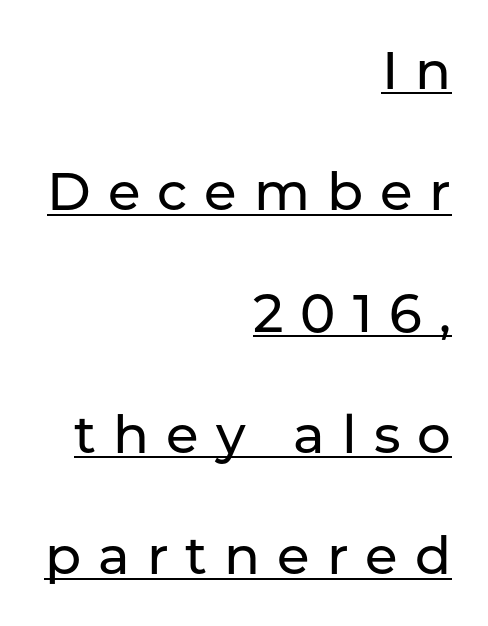
Q: Is the text italic (slanted)? A: No, it is upright.
Q: Is the typeface a serif or a sans-serif typeface? A: Sans-serif.
Q: Is the text underlined? A: Yes.
Q: How is the paragraph aligned? A: Right-aligned.
Q: Is the spacing between letters normal or unusually wide? A: Unusually wide.
Q: Is the spacing between lines tight, normal or loose? A: Loose.
Q: Width (condensed, normal, or wide)? A: Normal.
Q: Stroke contrast? A: Low.
Q: x-height? A: Medium.
Q: Monospaced? A: No.
